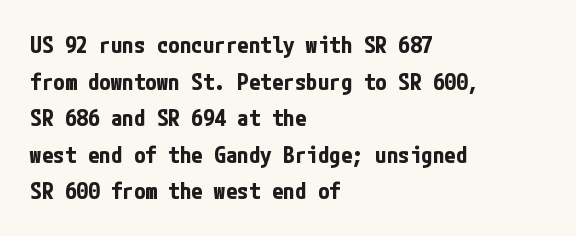
The image shows 23 px bold type, upright; set left-aligned, normal line spacing (1.59x), normal letter spacing, not underlined.
